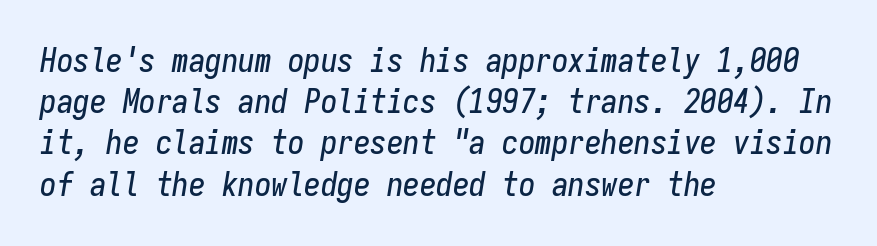
{"italic": "yes", "lean": "right", "slant_degrees": 9, "width": "condensed", "stroke_contrast": "low", "x_height": "medium", "monospaced": "yes", "underline": "no", "align": "left", "line_spacing": "normal", "line_spacing_ratio": 1.25, "letter_spacing": "normal", "letter_spacing_em": 0.0, "glyph_px": 33}
